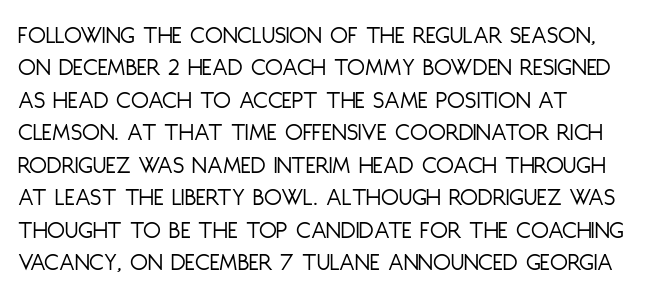
{"italic": "no", "bold": "no", "underline": "no", "align": "left", "line_spacing": "normal", "line_spacing_ratio": 1.25, "letter_spacing": "normal", "letter_spacing_em": 0.0, "glyph_px": 26}
